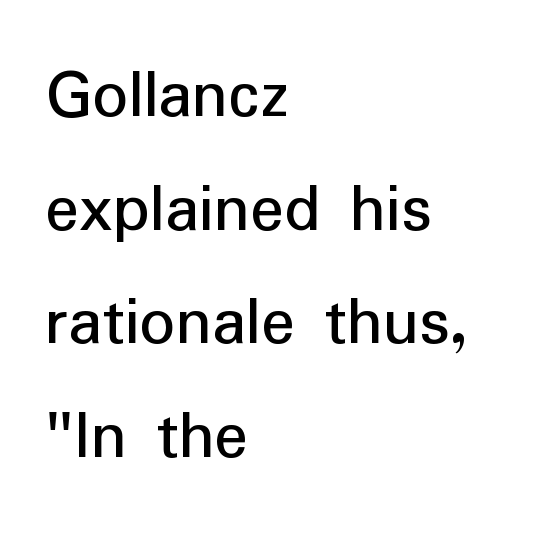
{"serif": "no", "italic": "no", "bold": "no", "weight": "regular", "width": "normal", "stroke_contrast": "low", "x_height": "medium", "monospaced": "no", "underline": "no", "align": "left", "line_spacing": "normal", "line_spacing_ratio": 1.6, "letter_spacing": "normal", "letter_spacing_em": 0.0, "glyph_px": 71}
